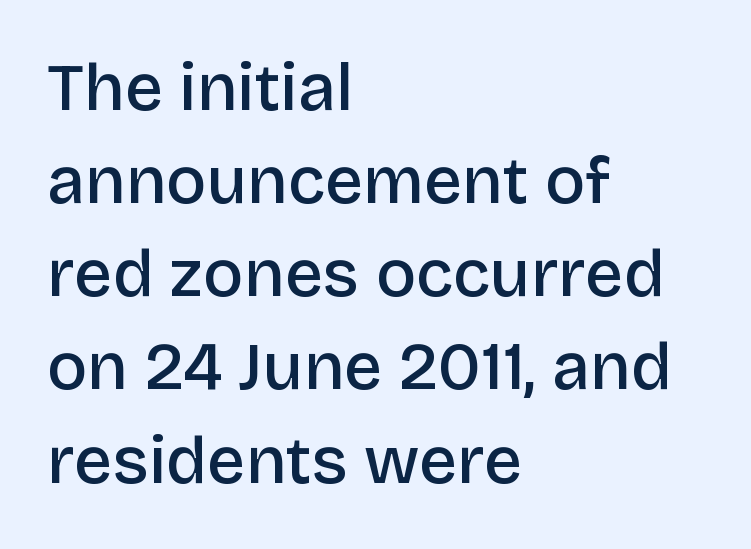
{"serif": "no", "italic": "no", "bold": "semi", "weight": "semibold", "width": "normal", "stroke_contrast": "low", "x_height": "large", "monospaced": "no", "underline": "no", "align": "left", "line_spacing": "normal", "line_spacing_ratio": 1.39, "letter_spacing": "normal", "letter_spacing_em": 0.0, "glyph_px": 67}
